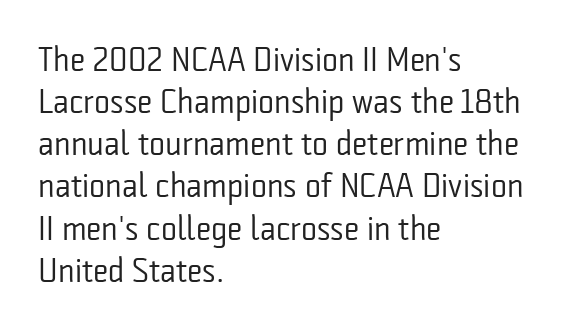
{"serif": "no", "italic": "no", "bold": "no", "weight": "regular", "width": "condensed", "stroke_contrast": "low", "x_height": "medium", "monospaced": "no", "underline": "no", "align": "left", "line_spacing_ratio": 1.24, "letter_spacing": "normal", "letter_spacing_em": 0.0, "glyph_px": 34}
